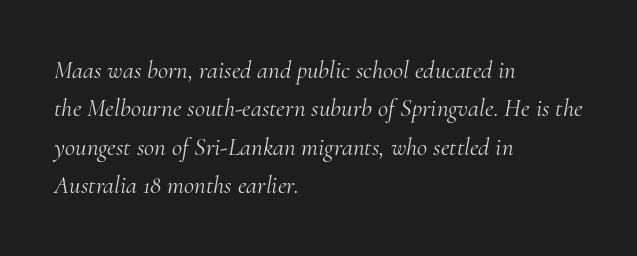
Q: Is the text bold? A: No.
Q: Is the text italic (slanted)? A: Yes, it leans right by about 10 degrees.
Q: Is the text underlined? A: No.
Q: How is the paragraph aligned? A: Left-aligned.
Q: Is the spacing between letters normal or unusually wide? A: Normal.
Q: Is the spacing between lines tight, normal or loose? A: Normal.
